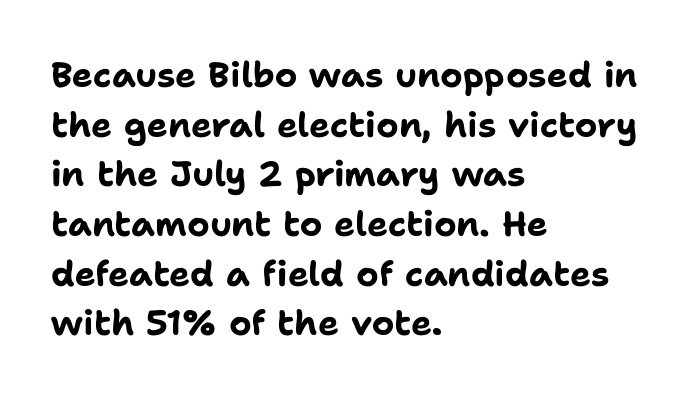
{"serif": "no", "italic": "no", "bold": "yes", "weight": "bold", "width": "normal", "stroke_contrast": "low", "x_height": "medium", "monospaced": "no", "underline": "no", "align": "left", "line_spacing": "normal", "line_spacing_ratio": 1.42, "letter_spacing": "normal", "letter_spacing_em": 0.0, "glyph_px": 35}
